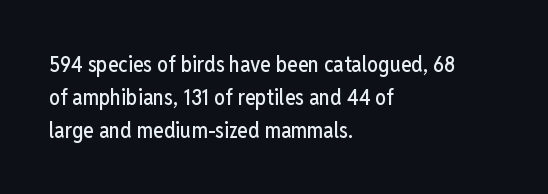
{"italic": "no", "underline": "no", "align": "left", "line_spacing": "normal", "line_spacing_ratio": 1.49, "letter_spacing": "normal", "letter_spacing_em": 0.0, "glyph_px": 22}
